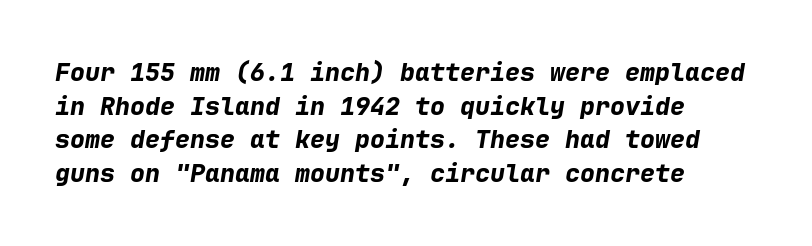
Anything drawn beneath the words? Only blank space. The designer left line spacing at the default. Alignment: flush left. This is oblique type, the kind used for emphasis or titles. Short note: letters normally spaced. Typesetter's note: full bold, strokes at maximum text heaviness.
